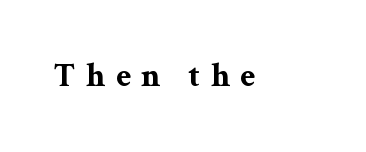
The image shows 33 px bold, wide serif type, upright; set unusually wide letter spacing (+0.32 em), not underlined; medium stroke contrast and a medium x-height.
